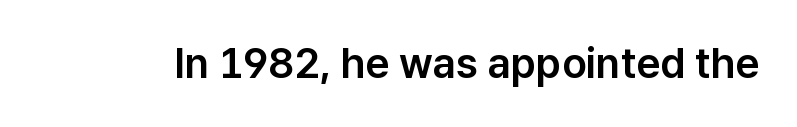
{"serif": "no", "italic": "no", "width": "normal", "stroke_contrast": "low", "x_height": "medium", "monospaced": "no", "underline": "no", "letter_spacing": "normal", "letter_spacing_em": 0.0, "glyph_px": 42}
